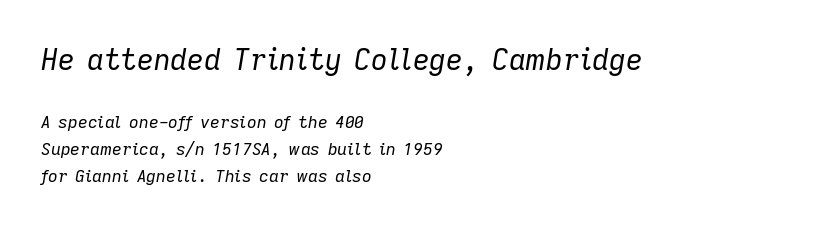
Q: Is the text bold? A: No.
Q: Is the text italic (slanted)? A: Yes, it leans right by about 9 degrees.
Q: Is the text underlined? A: No.
Q: How is the paragraph aligned? A: Left-aligned.
Q: Is the spacing between letters normal or unusually wide? A: Normal.
Q: Is the spacing between lines tight, normal or loose? A: Normal.
Q: Which block of text is set in a larger size, the first (top) or the second (bottom)? A: The first (top) one.
Q: Width (condensed, normal, or wide)? A: Normal.
Q: Stroke contrast? A: Low.
Q: x-height? A: Medium.
Q: Monospaced? A: No.
